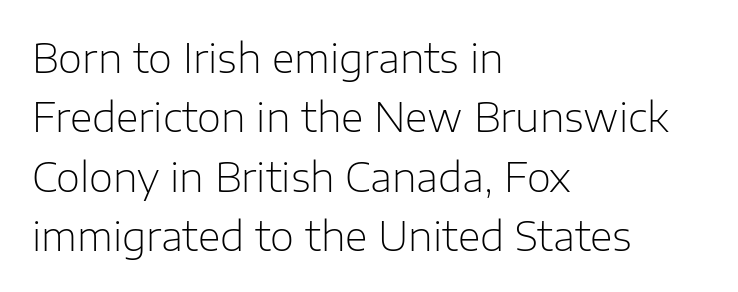
The image shows 39 px light sans-serif type, upright; set left-aligned, normal line spacing (1.52x), normal letter spacing, not underlined; low stroke contrast and a medium x-height.
